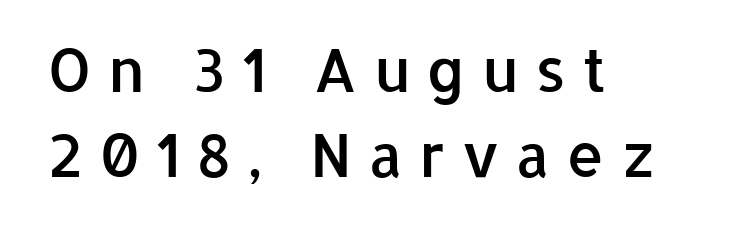
Examine the stroke ends and you'll find no serifs. The typography opts for an upright posture over an oblique one. In CSS terms this would be text-align: left. Caption: expanded tracking, letters set apart.
